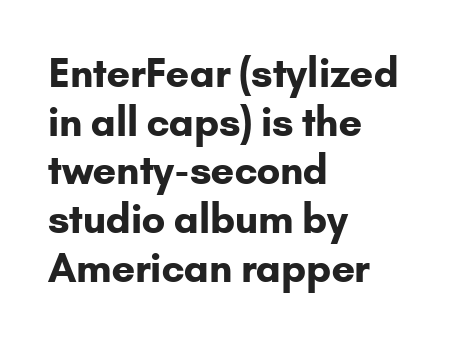
{"serif": "no", "italic": "no", "bold": "yes", "weight": "bold", "width": "normal", "stroke_contrast": "low", "x_height": "small", "monospaced": "no", "underline": "no", "align": "left", "line_spacing": "normal", "line_spacing_ratio": 1.25, "letter_spacing": "normal", "letter_spacing_em": 0.0, "glyph_px": 39}
